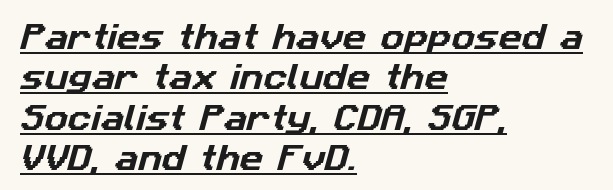
{"serif": "no", "width": "normal", "stroke_contrast": "low", "x_height": "medium", "monospaced": "no", "underline": "yes", "align": "left", "line_spacing": "normal", "line_spacing_ratio": 1.39, "letter_spacing": "normal", "letter_spacing_em": 0.0, "glyph_px": 29}
